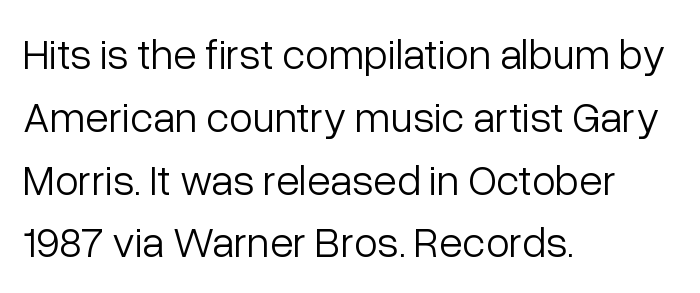
The image shows 43 px light sans-serif type, upright; set left-aligned, normal line spacing (1.46x), normal letter spacing, not underlined; low stroke contrast and a medium x-height.
